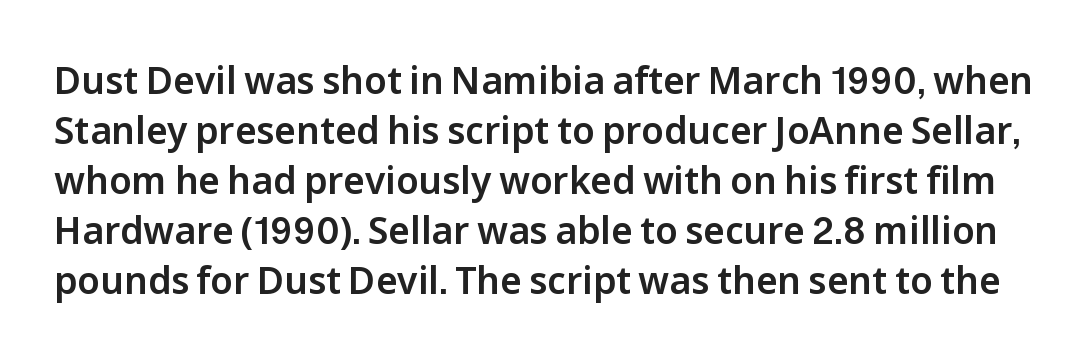
Q: Is the text italic (slanted)? A: No, it is upright.
Q: Is the typeface a serif or a sans-serif typeface? A: Sans-serif.
Q: Is the text underlined? A: No.
Q: Is the spacing between letters normal or unusually wide? A: Normal.
Q: Is the spacing between lines tight, normal or loose? A: Normal.
Q: Width (condensed, normal, or wide)? A: Normal.
Q: Stroke contrast? A: Low.
Q: x-height? A: Medium.
Q: Monospaced? A: No.
